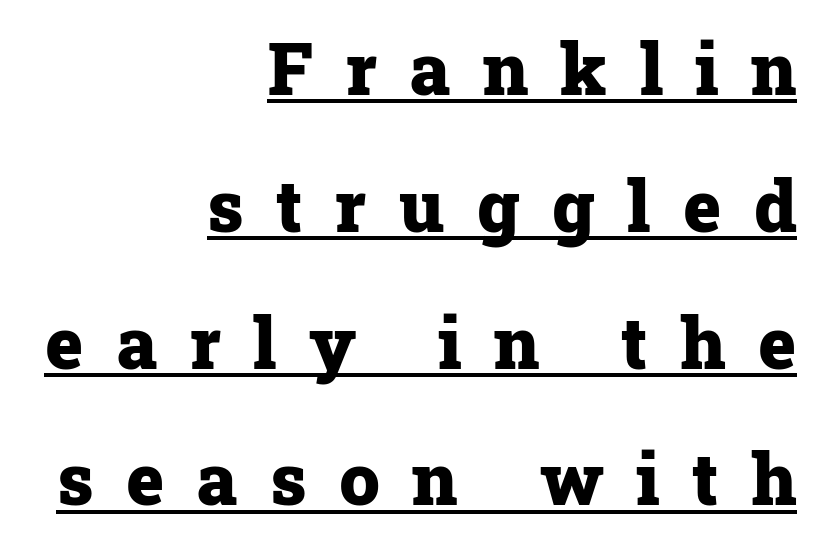
The image shows 72 px heavy serif type, upright; set right-aligned, loose line spacing (1.9x), unusually wide letter spacing (+0.45 em), underlined; low stroke contrast and a medium x-height.
